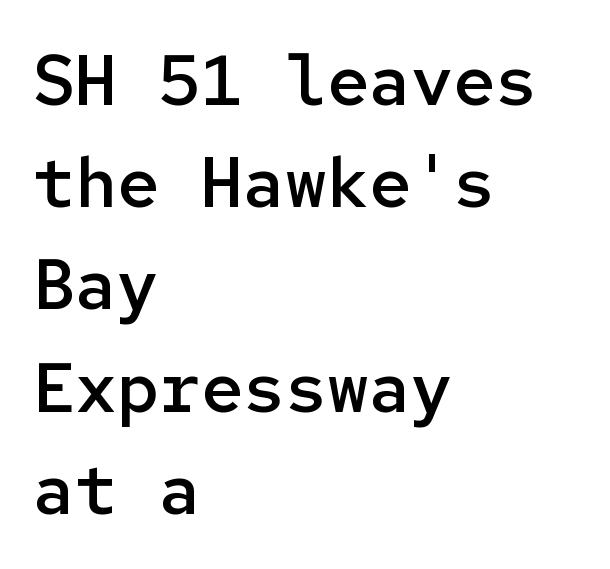
The image shows 70 px semibold sans-serif type, upright, monospaced; set left-aligned, normal line spacing (1.46x), normal letter spacing, not underlined; low stroke contrast and a medium x-height.
